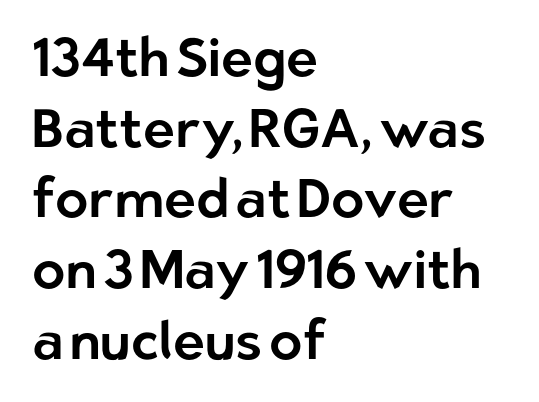
The image shows 54 px sans-serif type, upright; set left-aligned, normal line spacing (1.31x), normal letter spacing, not underlined; low stroke contrast and a medium x-height.
